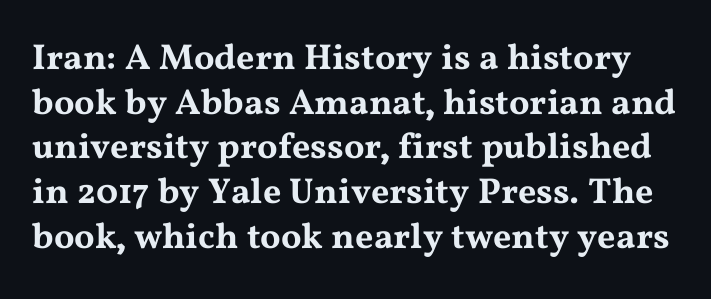
{"serif": "yes", "italic": "no", "width": "wide", "stroke_contrast": "medium", "x_height": "medium", "monospaced": "no", "underline": "no", "line_spacing_ratio": 1.24, "letter_spacing": "normal", "letter_spacing_em": 0.0, "glyph_px": 36}
